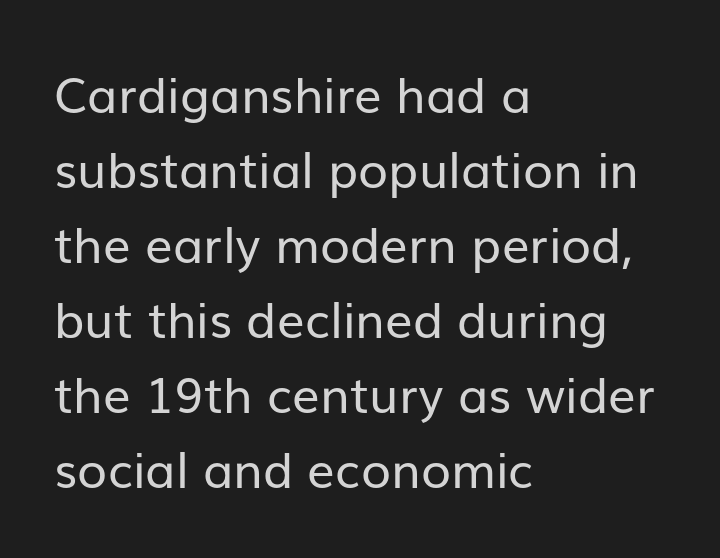
The image shows 49 px regular-weight sans-serif type, upright; set left-aligned, normal line spacing (1.53x), normal letter spacing, not underlined; low stroke contrast and a medium x-height.
